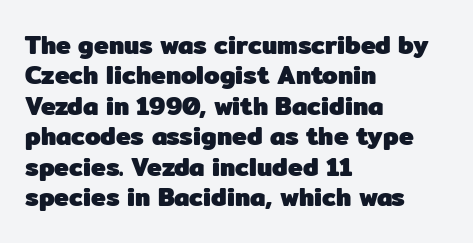
The image shows 25 px bold type, upright; set left-aligned, line spacing 1.22x, normal letter spacing, not underlined.
